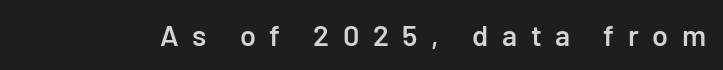
The image shows 29 px semibold sans-serif type, upright; set unusually wide letter spacing (+0.47 em), not underlined; low stroke contrast and a medium x-height.
